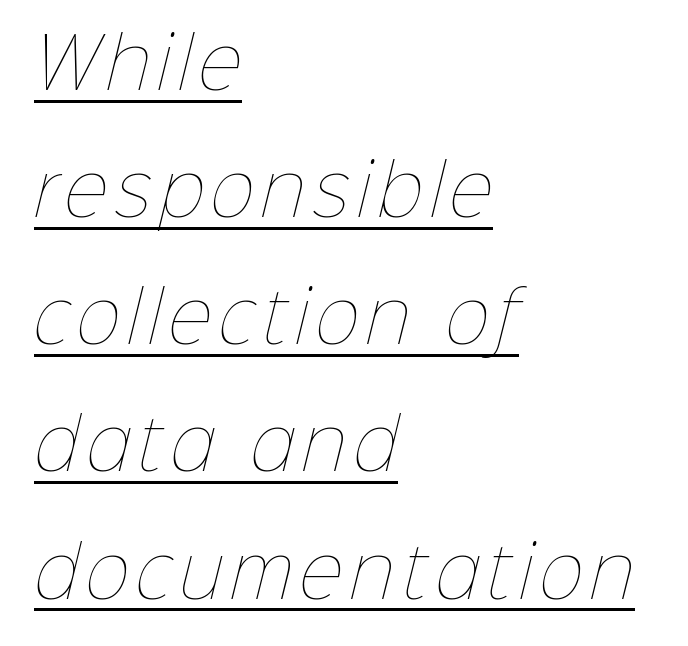
{"bold": "no", "weight": "thin", "width": "normal", "stroke_contrast": "low", "x_height": "medium", "monospaced": "no", "underline": "yes", "align": "left", "line_spacing_ratio": 1.87, "glyph_px": 68}
